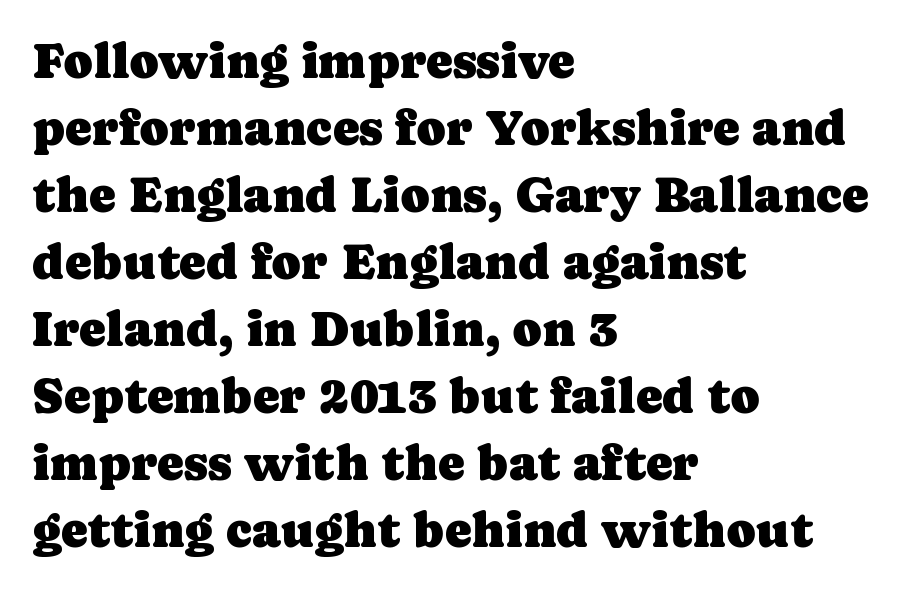
How are the letters spaced? Ordinarily, with no added tracking. Evenly set lines give the paragraph a standard silhouette. Decoration check: the copy has no underline. Upright lettering throughout. Letterform terminals end in serifs throughout the passage.
